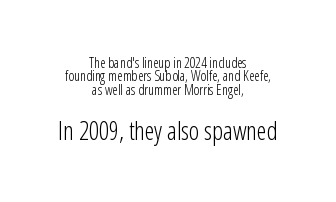
The image shows 25 px text type, upright; set centered, tight line spacing (0.96x), normal letter spacing, not underlined; the second (bottom) block is 1.79x larger.
